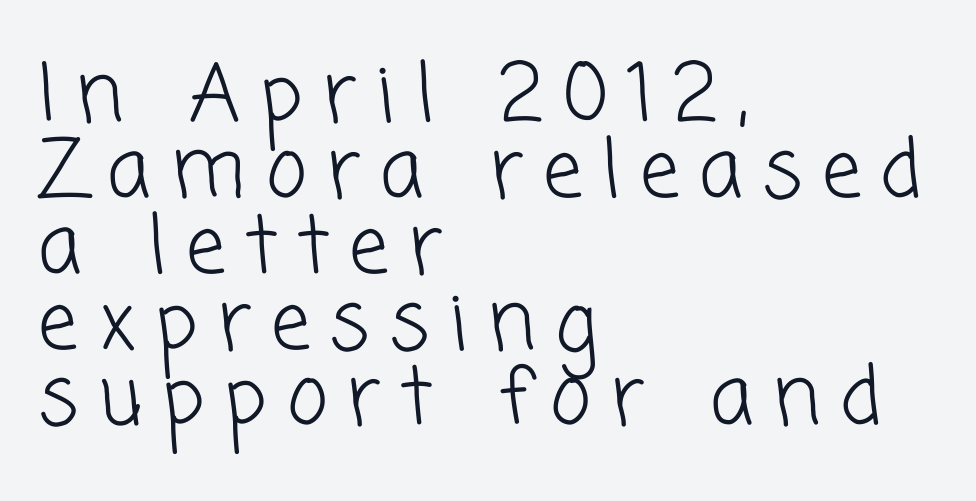
These lines are set flush left with a ragged right edge. Letters have the restrained weight of plain body copy at most. Each letter's strokes conclude bluntly, with no projecting serifs. You could barely slide anything between these rows.
